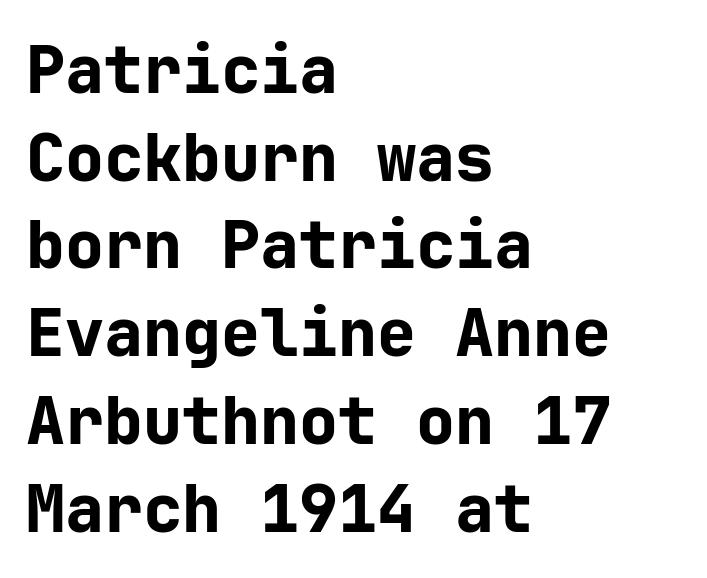
Q: Is the text bold? A: Yes.
Q: Is the text italic (slanted)? A: No, it is upright.
Q: Is the typeface a serif or a sans-serif typeface? A: Sans-serif.
Q: Is the text underlined? A: No.
Q: How is the paragraph aligned? A: Left-aligned.
Q: Is the spacing between letters normal or unusually wide? A: Normal.
Q: Is the spacing between lines tight, normal or loose? A: Normal.
Q: Width (condensed, normal, or wide)? A: Normal.
Q: Stroke contrast? A: Low.
Q: x-height? A: Medium.
